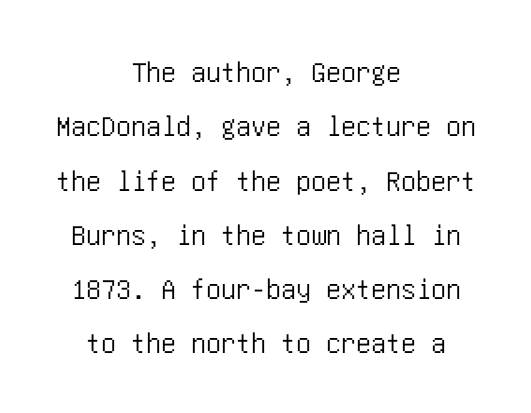
Short note: letters normally spaced. Quick note: not italic, upright. Descenders hang freely into open space. Which margin do the lines hug? Neither — every line sits in the middle.
